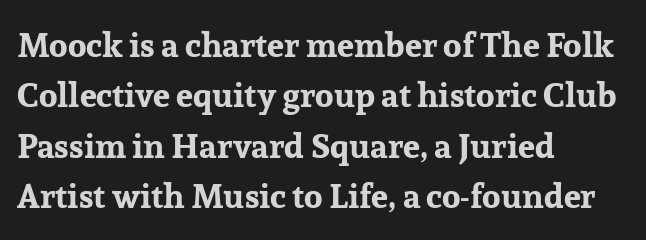
{"serif": "yes", "italic": "no", "bold": "yes", "weight": "bold", "width": "normal", "stroke_contrast": "low", "x_height": "medium", "monospaced": "no", "underline": "no", "align": "left", "line_spacing": "normal", "line_spacing_ratio": 1.48, "letter_spacing": "normal", "letter_spacing_em": 0.0, "glyph_px": 34}
